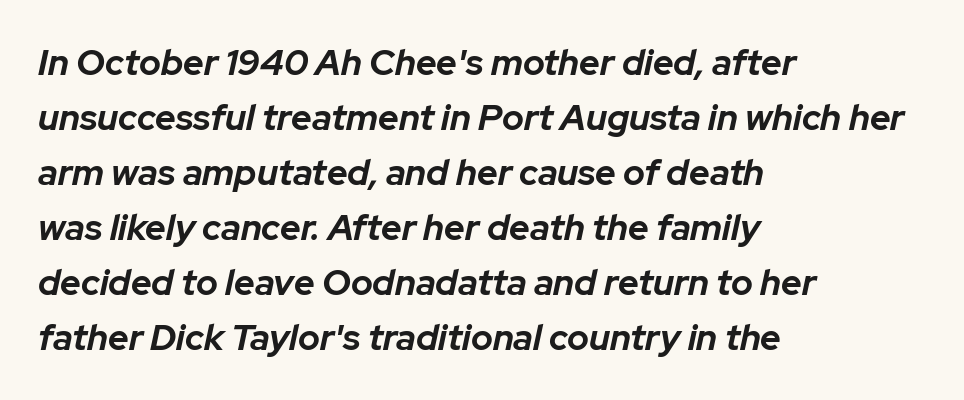
The image shows 36 px bold type, italic (leaning right); set left-aligned, normal line spacing (1.53x), normal letter spacing, not underlined; low stroke contrast and a medium x-height.
